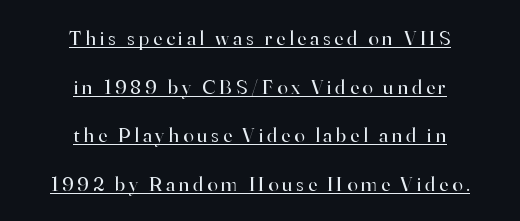
The image shows 21 px text type, upright; set centered, loose line spacing (2.31x), underlined.
